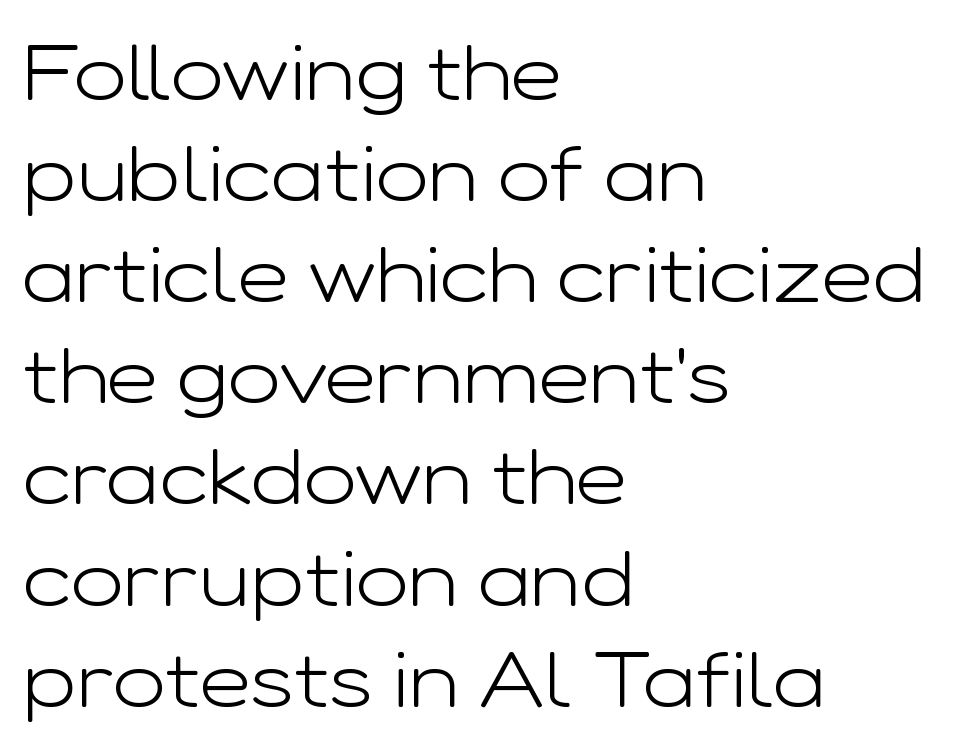
Q: Is the text bold? A: No.
Q: Is the text italic (slanted)? A: No, it is upright.
Q: Is the typeface a serif or a sans-serif typeface? A: Sans-serif.
Q: Is the text underlined? A: No.
Q: How is the paragraph aligned? A: Left-aligned.
Q: Is the spacing between letters normal or unusually wide? A: Normal.
Q: Is the spacing between lines tight, normal or loose? A: Normal.
Q: Width (condensed, normal, or wide)? A: Wide.
Q: Stroke contrast? A: Low.
Q: x-height? A: Medium.
Q: Monospaced? A: No.
